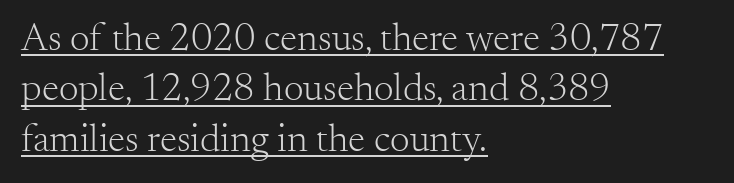
{"serif": "yes", "italic": "no", "bold": "no", "weight": "light", "width": "normal", "stroke_contrast": "medium", "x_height": "small", "monospaced": "no", "underline": "yes", "align": "left", "line_spacing": "normal", "line_spacing_ratio": 1.29, "letter_spacing": "normal", "letter_spacing_em": 0.0, "glyph_px": 39}
